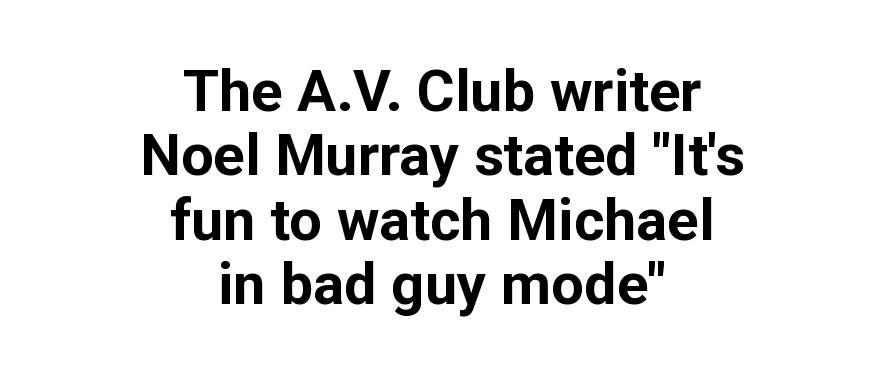
The image shows 58 px bold sans-serif type, upright; set centered, tight line spacing (1.11x), normal letter spacing, not underlined; low stroke contrast and a medium x-height.
